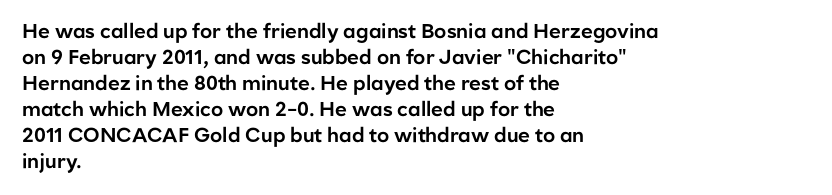
The letterforms sit shoulder to shoulder at normal distance. The lines in this sample share a left origin and differ only in where they stop. Lines of text with bare space underneath. This sample keeps an unexceptional amount of space between lines. Upright lettering throughout.
